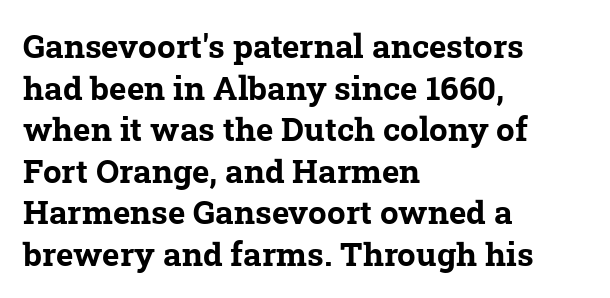
Varying glyph widths throughout — classic text-font behaviour. Plain, unruled lines of type. Heft: maximum for text — a bold. Regarding leading, the lines here are spaced in the standard way. The line texture is even and compact thanks to regular tracking.
